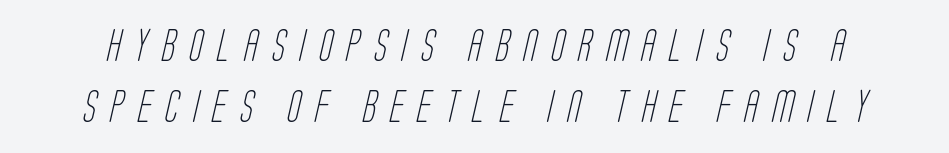
The image shows 32 px light, condensed sans-serif type; set loose line spacing (1.92x), unusually wide letter spacing (+0.43 em), not underlined; low stroke contrast and a large x-height.
